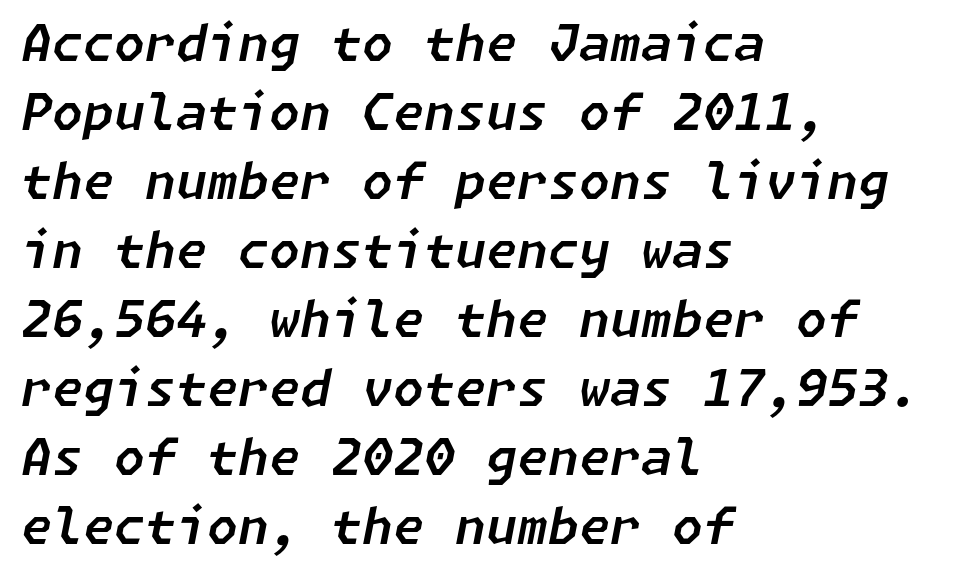
{"italic": "yes", "lean": "right", "slant_degrees": 11, "width": "normal", "stroke_contrast": "low", "x_height": "medium", "underline": "no", "align": "left", "line_spacing": "normal", "line_spacing_ratio": 1.38, "letter_spacing": "normal", "letter_spacing_em": 0.0, "glyph_px": 50}
